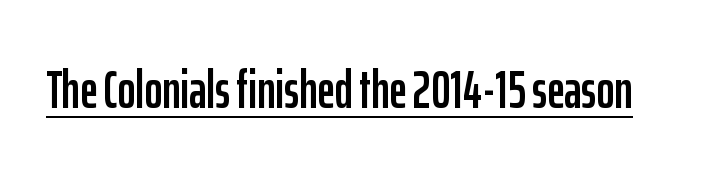
A typesetter would mark this as roman, not italic. Varying glyph widths throughout — classic text-font behaviour. No feet cap the strokes, marking this as sans-serif type. The rendering uses the underline text-decoration.
